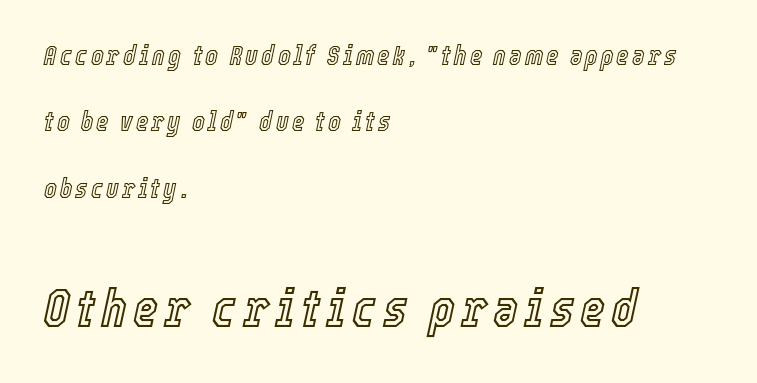
The image shows 54 px condensed type, italic (leaning right); set left-aligned, loose line spacing (2.46x), not underlined; the second (bottom) block is 2.0x larger; a medium x-height.
